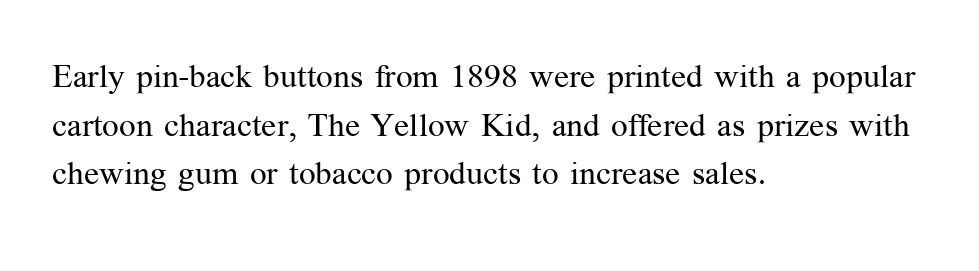
Q: Is the text bold? A: No.
Q: Is the text italic (slanted)? A: No, it is upright.
Q: Is the typeface a serif or a sans-serif typeface? A: Serif.
Q: Is the text underlined? A: No.
Q: How is the paragraph aligned? A: Left-aligned.
Q: Is the spacing between letters normal or unusually wide? A: Normal.
Q: Is the spacing between lines tight, normal or loose? A: Normal.
Q: Width (condensed, normal, or wide)? A: Normal.
Q: Stroke contrast? A: Medium.
Q: x-height? A: Medium.
Q: Monospaced? A: No.
